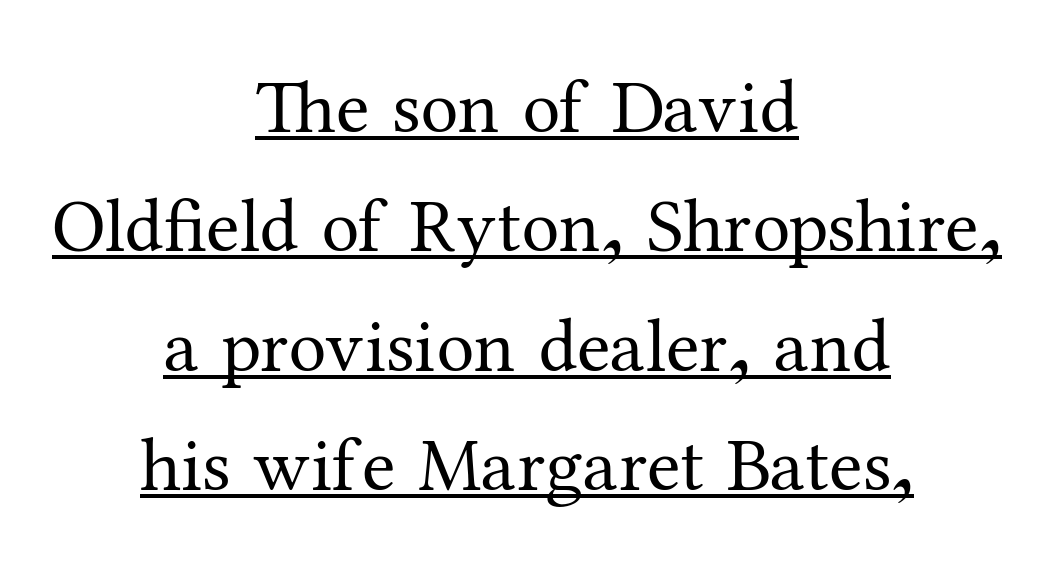
The image shows 76 px regular-weight serif type, upright; set centered, normal line spacing (1.57x), normal letter spacing, underlined; medium stroke contrast and a medium x-height.
